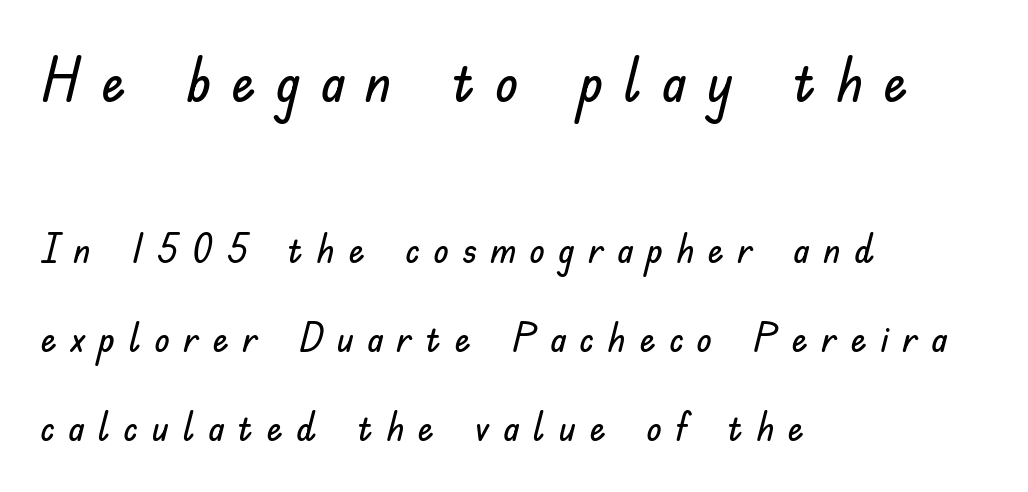
Q: Is the text italic (slanted)? A: Yes.
Q: Is the typeface a serif or a sans-serif typeface? A: Sans-serif.
Q: Is the text underlined? A: No.
Q: How is the paragraph aligned? A: Left-aligned.
Q: Is the spacing between letters normal or unusually wide? A: Unusually wide.
Q: Is the spacing between lines tight, normal or loose? A: Loose.
Q: Which block of text is set in a larger size, the first (top) or the second (bottom)? A: The first (top) one.
Q: Width (condensed, normal, or wide)? A: Normal.
Q: Stroke contrast? A: Low.
Q: x-height? A: Small.
Q: Monospaced? A: No.
